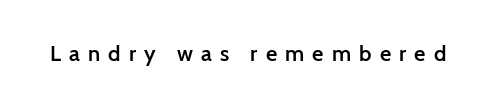
{"italic": "no", "bold": "semi", "underline": "no", "letter_spacing": "wide", "letter_spacing_em": 0.37, "glyph_px": 22}
